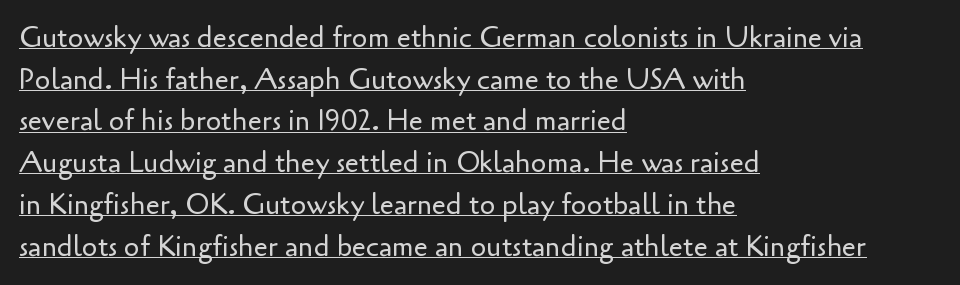
{"serif": "no", "italic": "no", "bold": "no", "weight": "regular", "width": "normal", "stroke_contrast": "low", "x_height": "small", "monospaced": "no", "underline": "yes", "align": "left", "line_spacing": "normal", "line_spacing_ratio": 1.49, "letter_spacing": "normal", "letter_spacing_em": 0.0, "glyph_px": 28}
